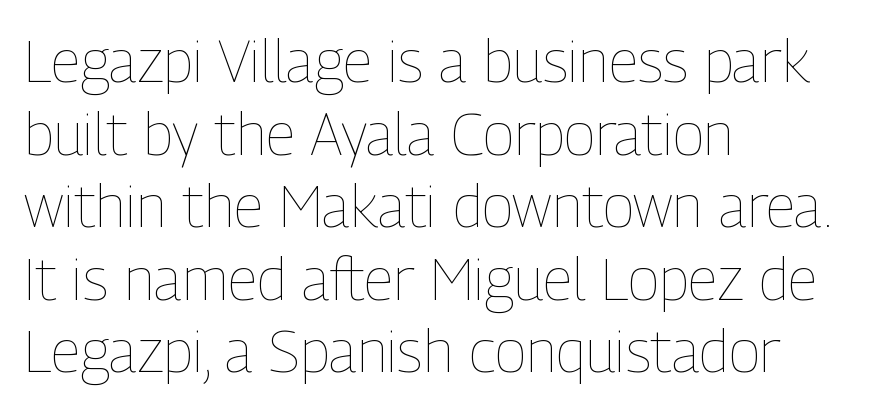
{"italic": "no", "bold": "no", "weight": "thin", "width": "condensed", "stroke_contrast": "low", "x_height": "medium", "monospaced": "no", "underline": "no", "align": "left", "line_spacing_ratio": 1.23, "letter_spacing": "normal", "letter_spacing_em": 0.0, "glyph_px": 59}
